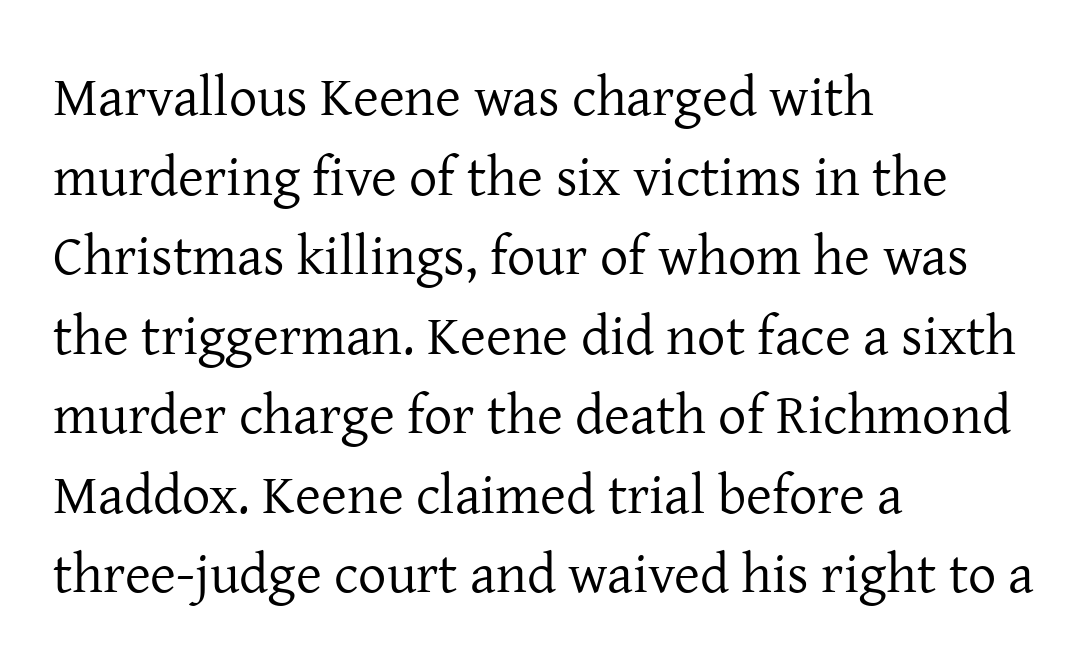
There is no visible air inserted between adjacent glyphs. A roman cut, with each character standing at attention. In terms of letterform style, serifs are clearly present. Leftover space on each line is placed entirely after the last word. This block has exactly the height ordinary leading produces. Bold? No — there's no thickening of the strokes.
